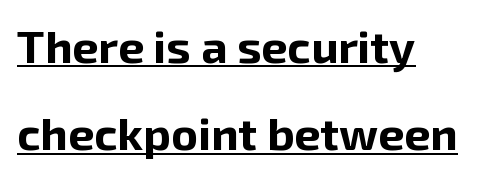
The image shows 46 px bold sans-serif type, upright; set left-aligned, loose line spacing (1.9x), normal letter spacing, underlined; low stroke contrast and a medium x-height.
